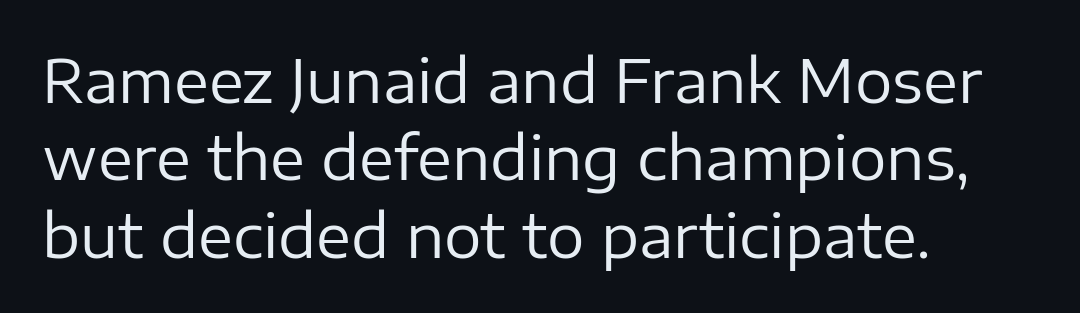
Q: Is the text bold? A: No.
Q: Is the text italic (slanted)? A: No, it is upright.
Q: Is the typeface a serif or a sans-serif typeface? A: Sans-serif.
Q: Is the text underlined? A: No.
Q: How is the paragraph aligned? A: Left-aligned.
Q: Is the spacing between letters normal or unusually wide? A: Normal.
Q: Is the spacing between lines tight, normal or loose? A: Normal.
Q: Width (condensed, normal, or wide)? A: Normal.
Q: Stroke contrast? A: Low.
Q: x-height? A: Medium.
Q: Monospaced? A: No.
